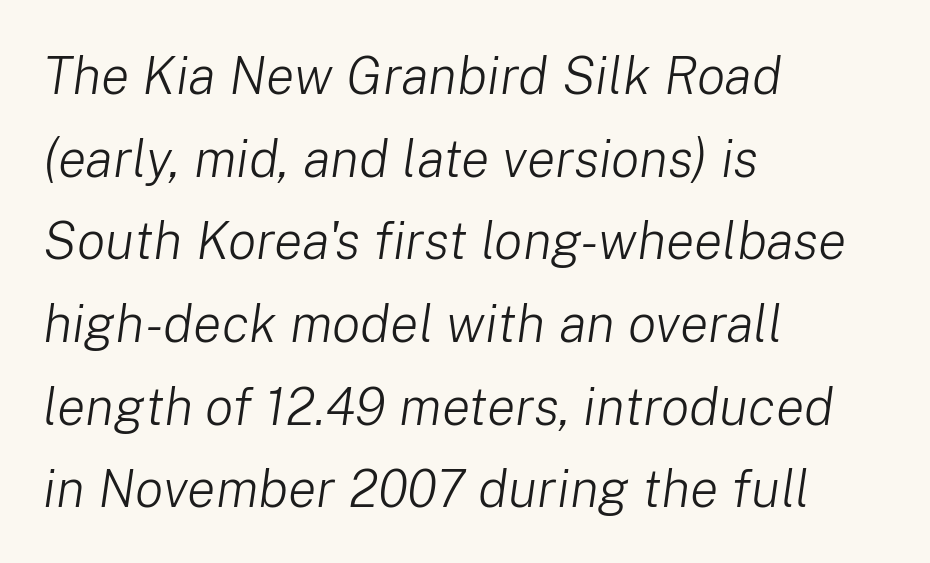
{"italic": "yes", "lean": "right", "slant_degrees": 8, "bold": "no", "weight": "light", "width": "normal", "stroke_contrast": "low", "x_height": "medium", "monospaced": "no", "underline": "no", "align": "left", "line_spacing": "normal", "line_spacing_ratio": 1.56, "letter_spacing": "normal", "letter_spacing_em": 0.0, "glyph_px": 53}
